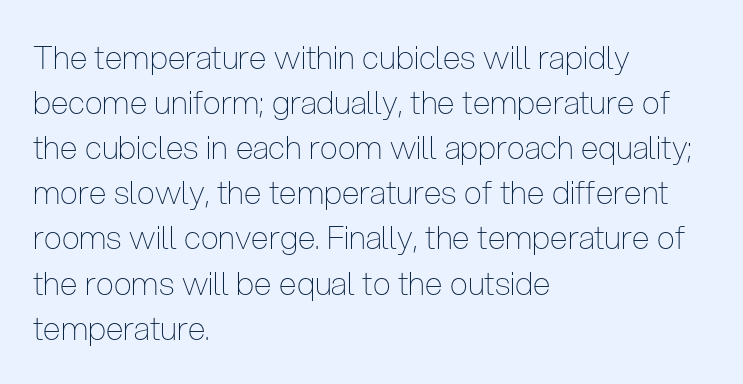
Q: Is the text bold? A: No.
Q: Is the text italic (slanted)? A: No, it is upright.
Q: Is the typeface a serif or a sans-serif typeface? A: Sans-serif.
Q: Is the text underlined? A: No.
Q: How is the paragraph aligned? A: Left-aligned.
Q: Is the spacing between letters normal or unusually wide? A: Normal.
Q: Is the spacing between lines tight, normal or loose? A: Normal.
Q: Width (condensed, normal, or wide)? A: Condensed.
Q: Stroke contrast? A: Low.
Q: x-height? A: Medium.
Q: Monospaced? A: No.
